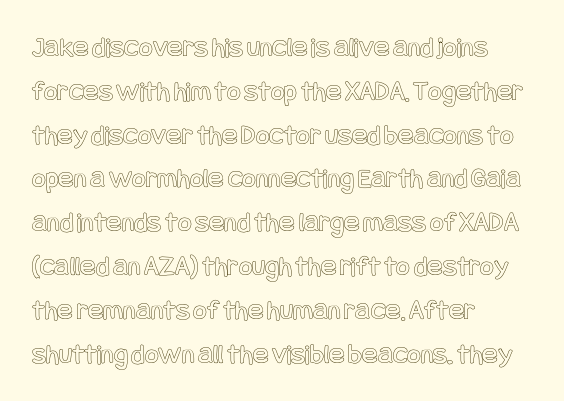
{"italic": "no", "width": "condensed", "x_height": "large", "underline": "no", "align": "left", "line_spacing": "normal", "line_spacing_ratio": 1.51, "letter_spacing": "normal", "letter_spacing_em": 0.0, "glyph_px": 29}
